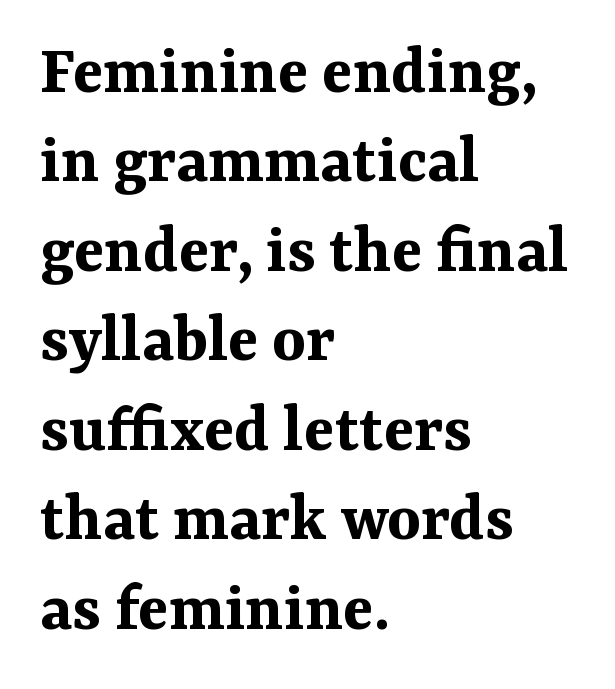
{"serif": "yes", "italic": "no", "bold": "yes", "weight": "bold", "width": "normal", "stroke_contrast": "medium", "x_height": "medium", "monospaced": "no", "underline": "no", "align": "left", "line_spacing": "normal", "line_spacing_ratio": 1.26, "letter_spacing": "normal", "letter_spacing_em": 0.0, "glyph_px": 71}
